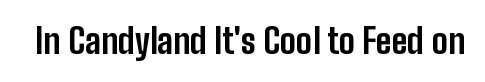
Nothing sits at the stroke ends, so this counts as sans-serif. Here the designer chose a conventional face with non-uniform glyph widths. Words appear dense and cohesive because spacing is normal. Typesetter's note: full bold, strokes at maximum text heaviness.
